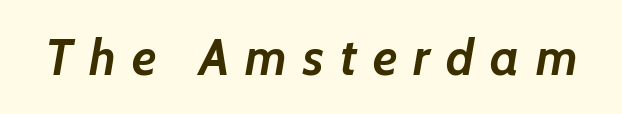
Q: Is the text bold? A: Yes.
Q: Is the text italic (slanted)? A: Yes, it leans right by about 7 degrees.
Q: Is the text underlined? A: No.
Q: Is the spacing between letters normal or unusually wide? A: Unusually wide.
Q: Width (condensed, normal, or wide)? A: Normal.
Q: Stroke contrast? A: Low.
Q: x-height? A: Medium.
Q: Monospaced? A: No.
